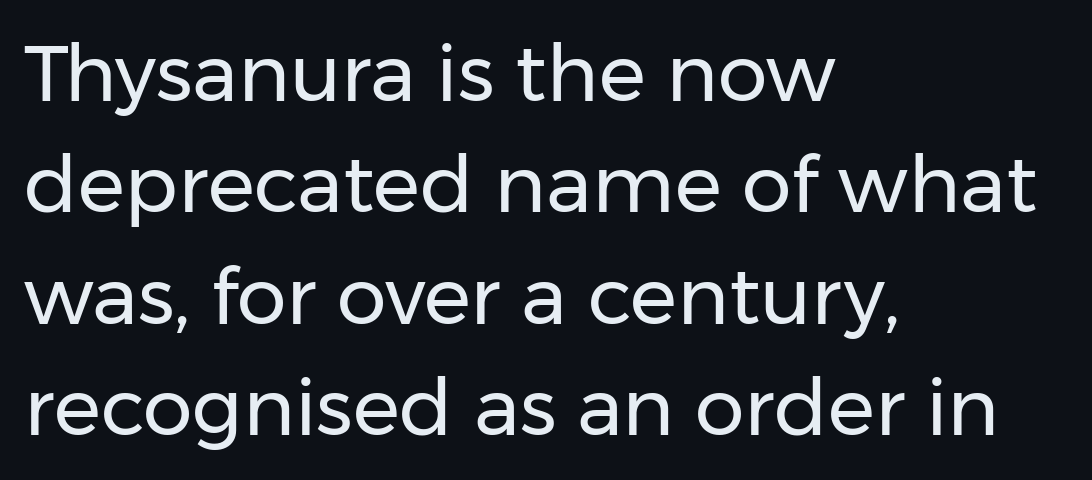
Q: Is the text bold? A: No.
Q: Is the text italic (slanted)? A: No, it is upright.
Q: Is the typeface a serif or a sans-serif typeface? A: Sans-serif.
Q: Is the text underlined? A: No.
Q: How is the paragraph aligned? A: Left-aligned.
Q: Is the spacing between letters normal or unusually wide? A: Normal.
Q: Is the spacing between lines tight, normal or loose? A: Normal.
Q: Width (condensed, normal, or wide)? A: Normal.
Q: Stroke contrast? A: Low.
Q: x-height? A: Medium.
Q: Monospaced? A: No.
